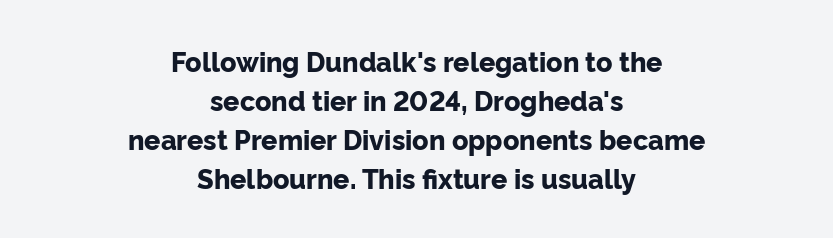
A roman cut, with each character standing at attention. Default kerning and tracking; the words read as compact shapes. Descender tails drop into unmarked territory. On the weight axis this lands at bold, roughly 700. One glance says typical: line gaps are just what's usual.
